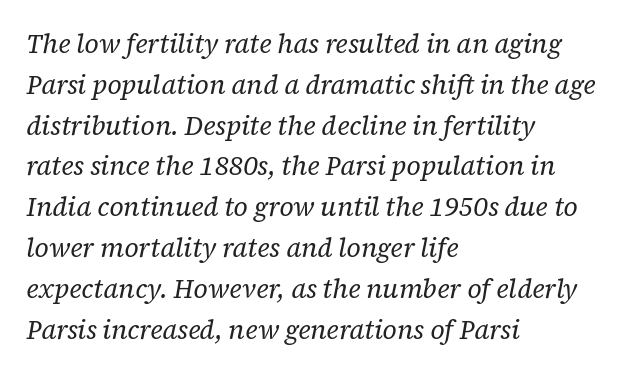
Q: Is the text bold? A: No.
Q: Is the text italic (slanted)? A: Yes, it leans right by about 12 degrees.
Q: Is the text underlined? A: No.
Q: How is the paragraph aligned? A: Left-aligned.
Q: Is the spacing between letters normal or unusually wide? A: Normal.
Q: Is the spacing between lines tight, normal or loose? A: Normal.
